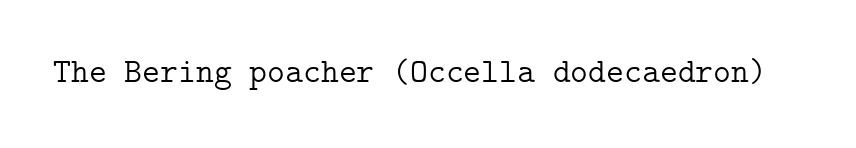
Classification — serif. What stands out about the letter spacing? Nothing — it is the standard amount. In terms of posture, this sample is upright. Caption: face not bold, strokes unweighted. Clear beneath every line of the passage.
